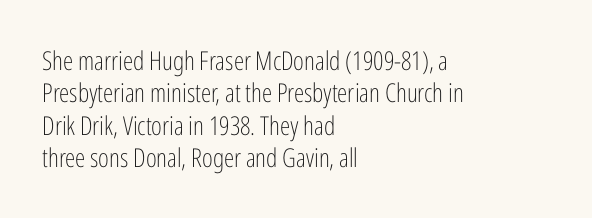
Q: Is the text bold? A: No.
Q: Is the text italic (slanted)? A: No, it is upright.
Q: Is the text underlined? A: No.
Q: How is the paragraph aligned? A: Left-aligned.
Q: Is the spacing between letters normal or unusually wide? A: Normal.
Q: Is the spacing between lines tight, normal or loose? A: Normal.
